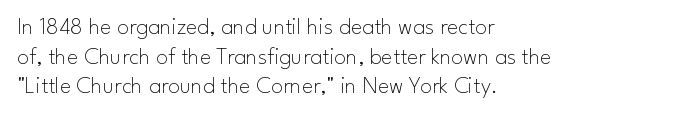
The image shows 24 px text type, upright; set left-aligned, line spacing 1.23x, normal letter spacing, not underlined.
